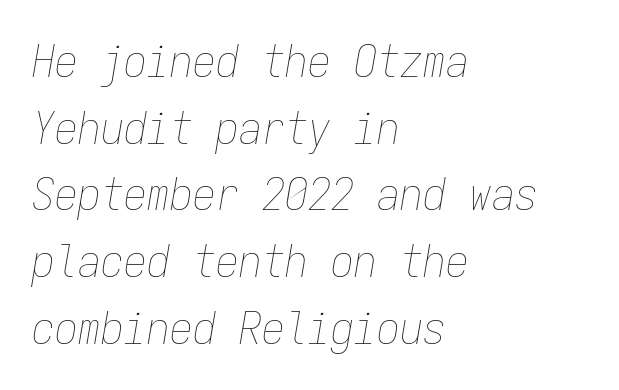
The image shows 46 px thin, condensed type, italic (leaning right), monospaced; set left-aligned, normal line spacing (1.45x), normal letter spacing, not underlined; low stroke contrast and a medium x-height.
